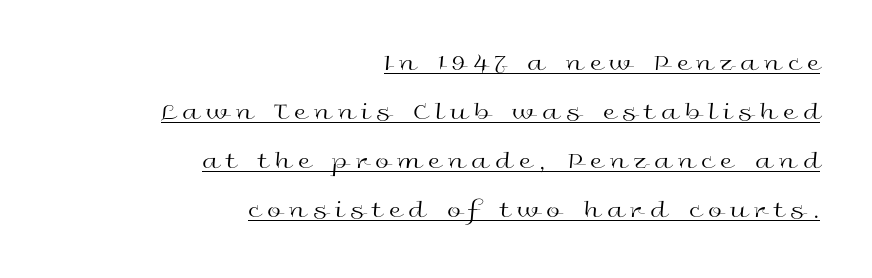
{"italic": "no", "bold": "no", "underline": "yes", "align": "right", "line_spacing": "loose", "line_spacing_ratio": 1.96, "letter_spacing": "wide", "letter_spacing_em": 0.29, "glyph_px": 25}
